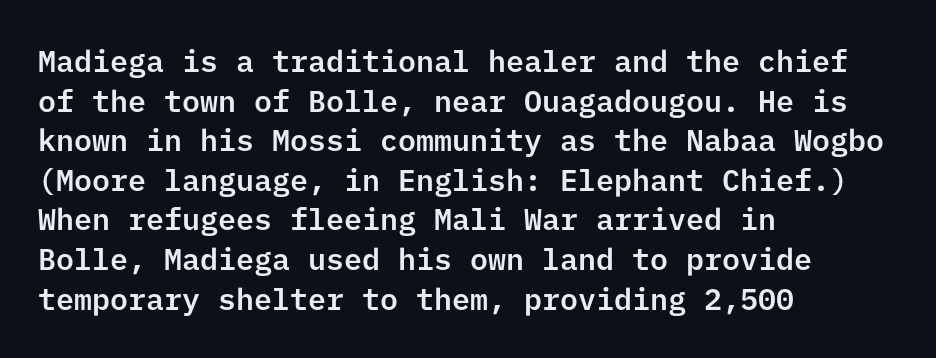
{"serif": "no", "italic": "no", "width": "normal", "stroke_contrast": "low", "x_height": "medium", "underline": "no", "align": "left", "line_spacing": "normal", "line_spacing_ratio": 1.32, "letter_spacing": "normal", "letter_spacing_em": 0.0, "glyph_px": 30}
